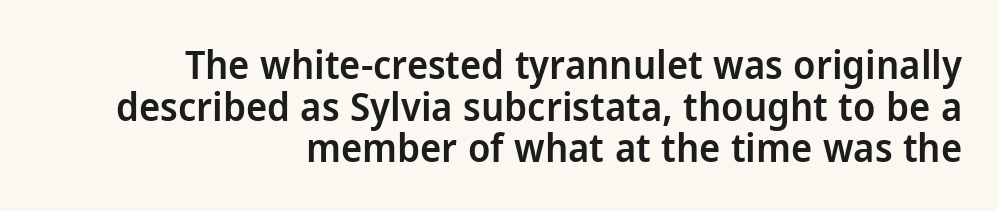
{"serif": "no", "italic": "no", "bold": "semi", "weight": "semibold", "width": "normal", "stroke_contrast": "low", "x_height": "medium", "monospaced": "no", "underline": "no", "align": "right", "line_spacing": "tight", "line_spacing_ratio": 1.04, "letter_spacing": "normal", "letter_spacing_em": 0.0, "glyph_px": 40}
